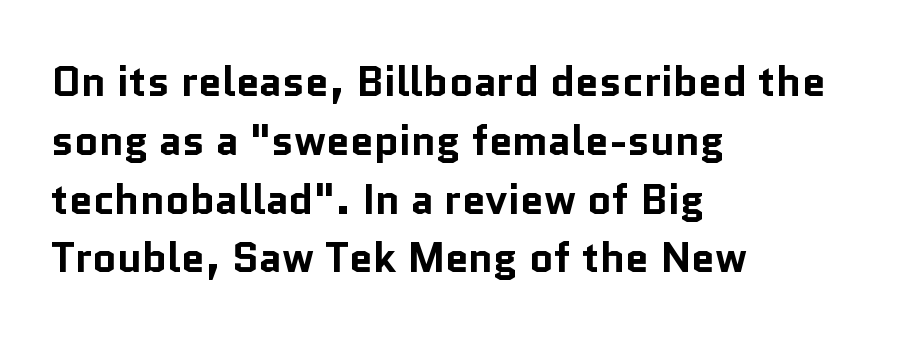
The image shows 42 px bold sans-serif type, upright; set left-aligned, normal line spacing (1.4x), normal letter spacing, not underlined; low stroke contrast and a medium x-height.
